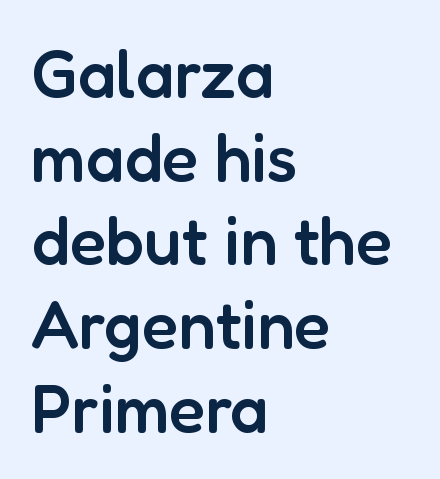
Underline: absent. The compositor pushed each line to the left boundary. Emphasis by weight is partial: semibold. Proportional: the letters do not fall into vertical columns.
